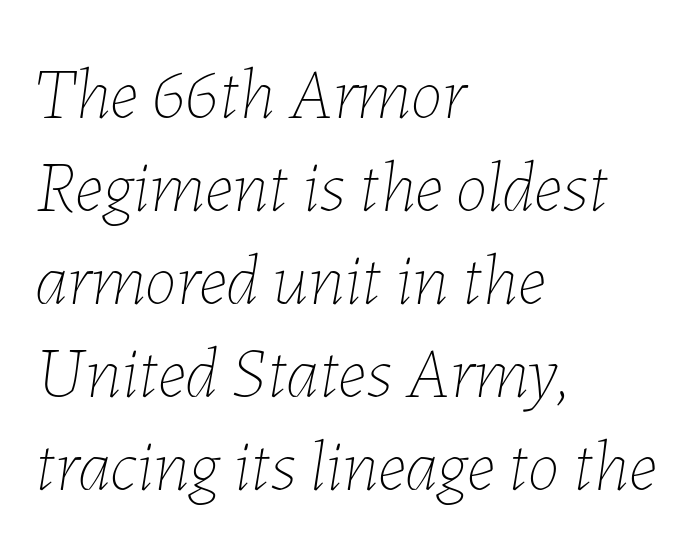
Q: Is the text bold? A: No.
Q: Is the text italic (slanted)? A: Yes, it leans right by about 7 degrees.
Q: Is the text underlined? A: No.
Q: How is the paragraph aligned? A: Left-aligned.
Q: Is the spacing between letters normal or unusually wide? A: Normal.
Q: Is the spacing between lines tight, normal or loose? A: Normal.
Q: Width (condensed, normal, or wide)? A: Normal.
Q: Stroke contrast? A: Low.
Q: x-height? A: Medium.
Q: Monospaced? A: No.
